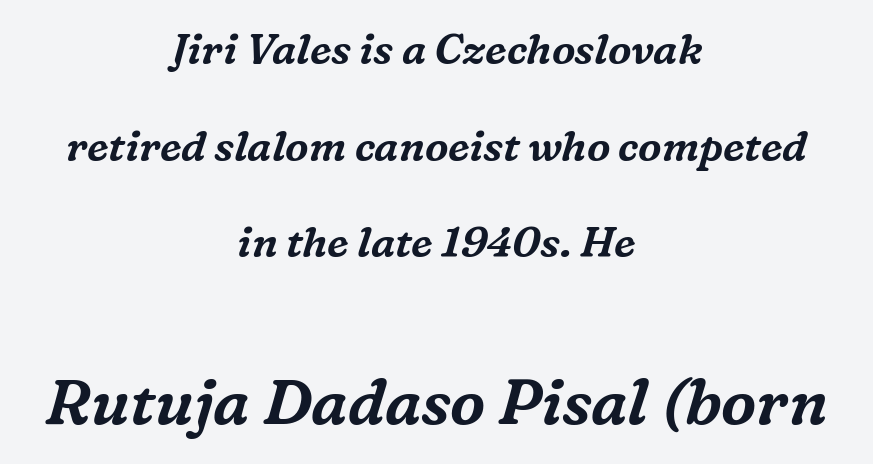
Q: Is the text italic (slanted)? A: Yes, it leans right by about 16 degrees.
Q: Is the typeface a serif or a sans-serif typeface? A: Serif.
Q: Is the text underlined? A: No.
Q: How is the paragraph aligned? A: Centered.
Q: Is the spacing between letters normal or unusually wide? A: Normal.
Q: Is the spacing between lines tight, normal or loose? A: Loose.
Q: Which block of text is set in a larger size, the first (top) or the second (bottom)? A: The second (bottom) one.
Q: Width (condensed, normal, or wide)? A: Normal.
Q: Stroke contrast? A: Medium.
Q: x-height? A: Medium.
Q: Monospaced? A: No.
